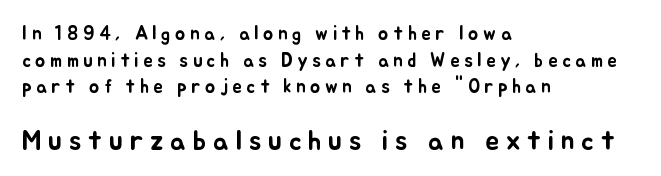
{"italic": "no", "width": "normal", "stroke_contrast": "low", "x_height": "small", "monospaced": "no", "underline": "no", "align": "left", "line_spacing": "normal", "line_spacing_ratio": 1.4, "letter_spacing": "wide", "letter_spacing_em": 0.24, "larger_block": "second", "size_ratio": 1.47, "glyph_px": 28}
